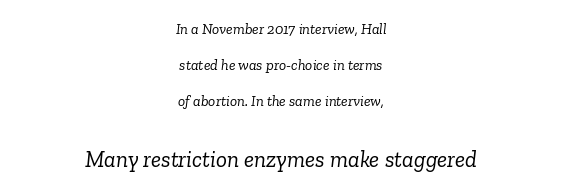
Small over large — that's the arrangement of the two blocks here. One glance says open: line gaps are wider than usual. Anything drawn beneath the words? Only blank space. Short note: letters normally spaced. A light-to-regular cut is what we see here.
